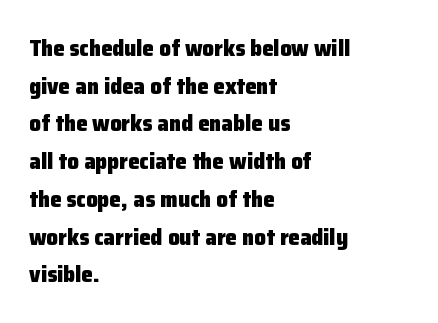
Observe the ordinary spacing: letters are neighbours, not strangers. The space beneath each line is pristine and unruled. The glyphs have the mass of a bold cut. The font's upright variant was chosen for this text. Compared with a centered layout, this one pins lines to the left instead.
